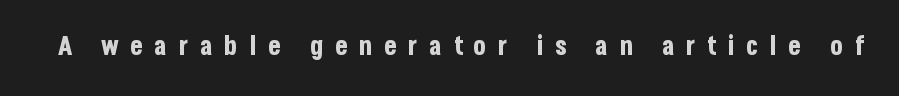
Designer's note — italics off, roman on. How are the letters spaced? Widely, with obvious added tracking. Descenders hang freely into open space. This is heavy type, rendered in bold.
